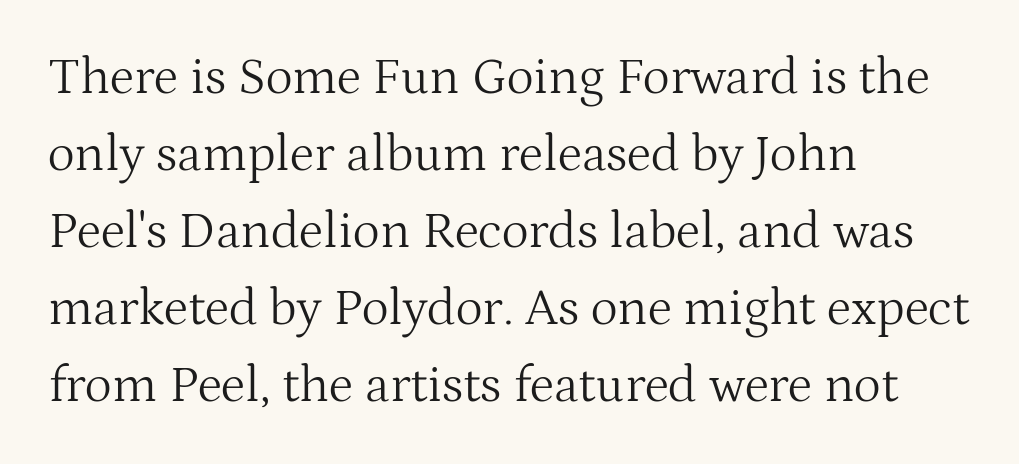
{"serif": "yes", "italic": "no", "bold": "no", "weight": "light", "width": "normal", "stroke_contrast": "medium", "x_height": "medium", "monospaced": "no", "underline": "no", "align": "left", "line_spacing": "normal", "line_spacing_ratio": 1.48, "letter_spacing": "normal", "letter_spacing_em": 0.0, "glyph_px": 52}
